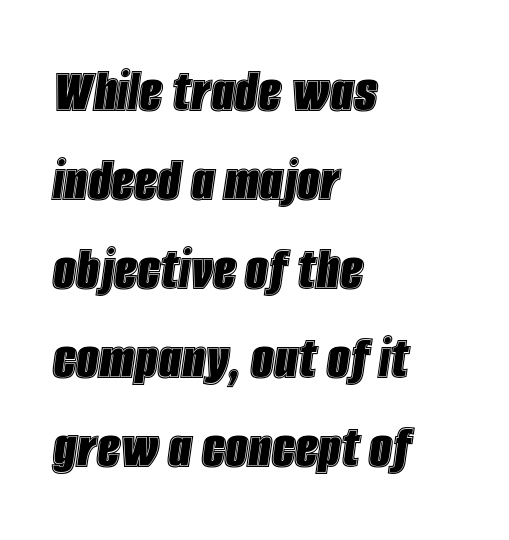
{"italic": "yes", "lean": "right", "slant_degrees": 8, "width": "condensed", "x_height": "large", "monospaced": "no", "underline": "no", "align": "left", "line_spacing": "normal", "line_spacing_ratio": 1.39, "letter_spacing": "normal", "letter_spacing_em": 0.0, "glyph_px": 64}
